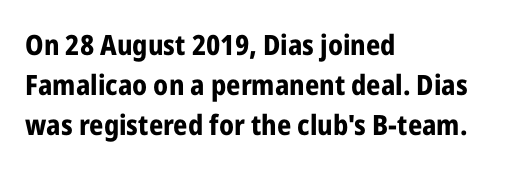
{"serif": "no", "italic": "no", "bold": "yes", "weight": "bold", "width": "condensed", "stroke_contrast": "low", "x_height": "medium", "monospaced": "no", "underline": "no", "align": "left", "line_spacing": "normal", "line_spacing_ratio": 1.42, "letter_spacing": "normal", "letter_spacing_em": 0.0, "glyph_px": 28}
